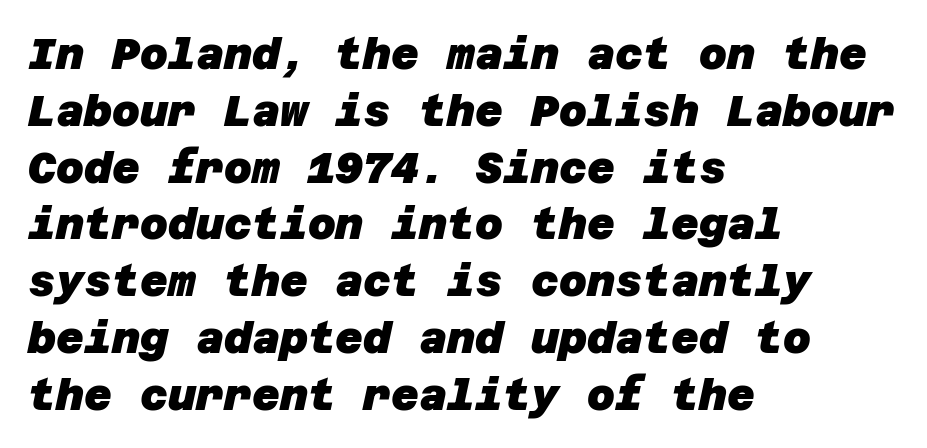
Q: Is the text bold? A: Yes.
Q: Is the typeface a serif or a sans-serif typeface? A: Sans-serif.
Q: Is the text underlined? A: No.
Q: How is the paragraph aligned? A: Left-aligned.
Q: Is the spacing between letters normal or unusually wide? A: Normal.
Q: Is the spacing between lines tight, normal or loose? A: Normal.
Q: Width (condensed, normal, or wide)? A: Normal.
Q: Stroke contrast? A: Low.
Q: x-height? A: Large.
